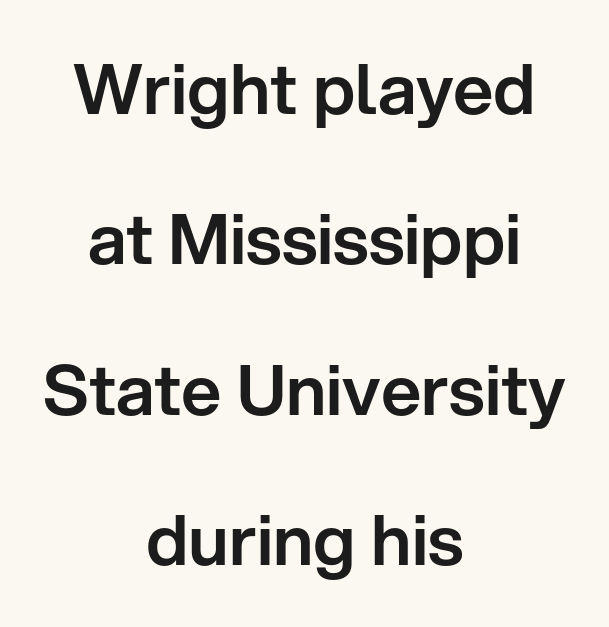
{"serif": "no", "italic": "no", "width": "normal", "stroke_contrast": "low", "x_height": "medium", "monospaced": "no", "underline": "no", "align": "center", "line_spacing": "loose", "line_spacing_ratio": 2.15, "letter_spacing": "normal", "letter_spacing_em": 0.0, "glyph_px": 70}
